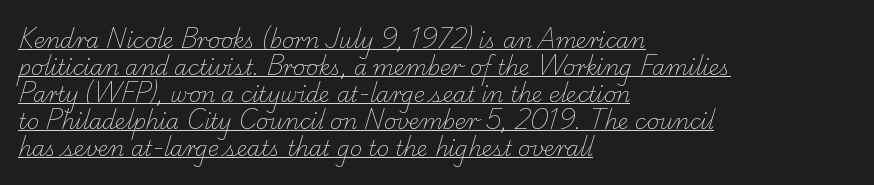
Q: Is the text bold? A: No.
Q: Is the text underlined? A: Yes.
Q: How is the paragraph aligned? A: Left-aligned.
Q: Is the spacing between letters normal or unusually wide? A: Normal.
Q: Is the spacing between lines tight, normal or loose? A: Normal.
